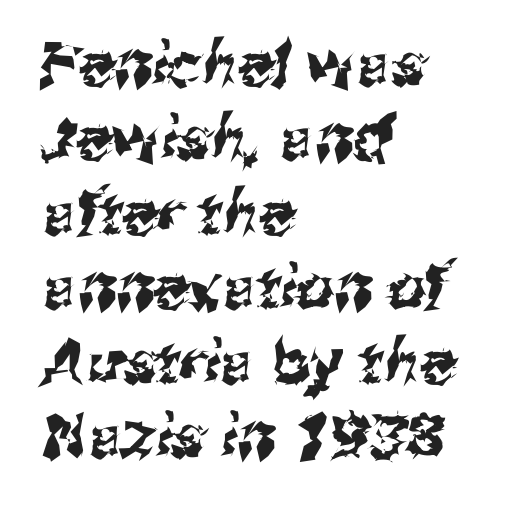
Q: Is the typeface a serif or a sans-serif typeface? A: Sans-serif.
Q: Is the text underlined? A: No.
Q: How is the paragraph aligned? A: Left-aligned.
Q: Is the spacing between letters normal or unusually wide? A: Normal.
Q: Width (condensed, normal, or wide)? A: Normal.
Q: Stroke contrast? A: Medium.
Q: x-height? A: Medium.
Q: Monospaced? A: No.
